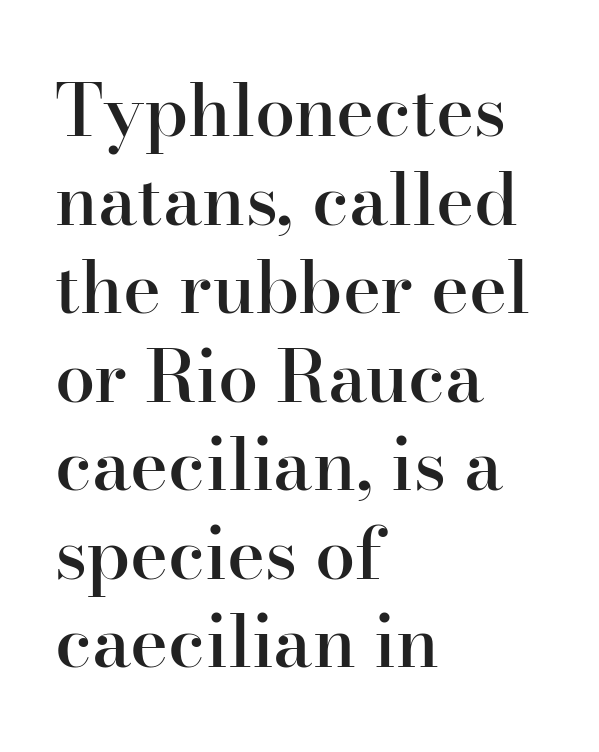
The image shows 72 px semibold serif type, upright; set left-aligned, line spacing 1.23x, normal letter spacing, not underlined; high stroke contrast and a small x-height.
